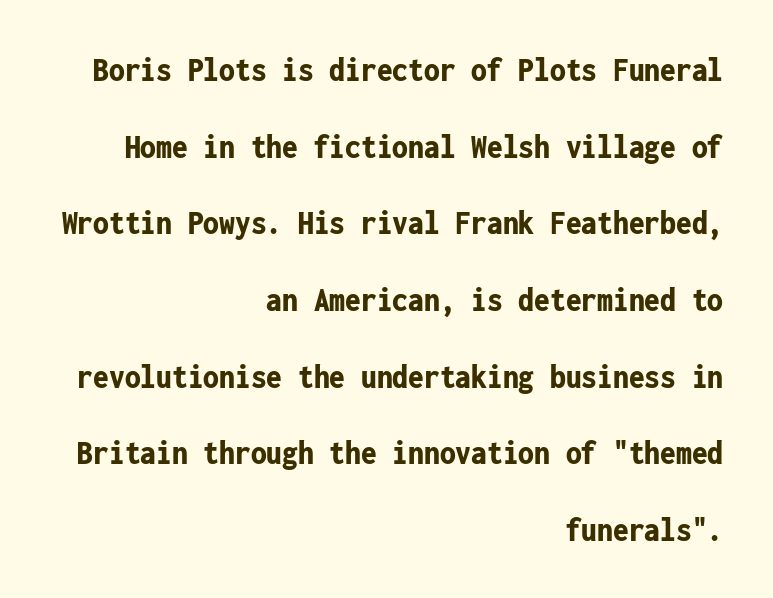
{"serif": "no", "italic": "no", "bold": "yes", "weight": "bold", "width": "condensed", "stroke_contrast": "low", "x_height": "medium", "monospaced": "yes", "underline": "no", "align": "right", "line_spacing": "loose", "line_spacing_ratio": 2.19, "letter_spacing": "normal", "letter_spacing_em": 0.0, "glyph_px": 35}
